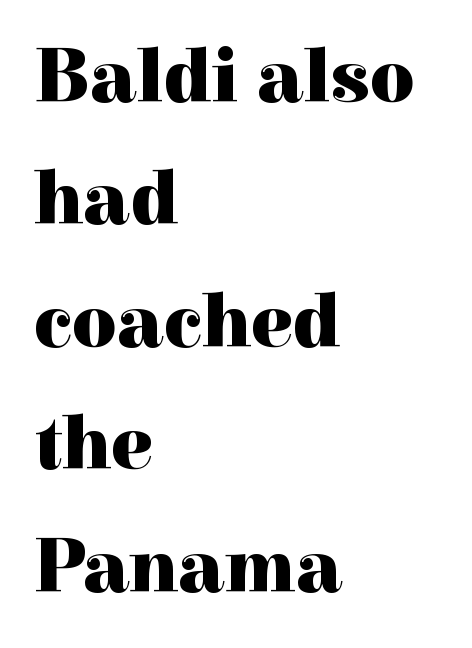
Compared with an ordinary text face, these strokes are far heavier — a full bold. Successive baselines arrive at the customary interval. In CSS terms this would be text-align: left. Letterform terminals end in serifs throughout the passage. Has an underline been added? It has not. Does the lettering tilt? It doesn't — this is upright.
